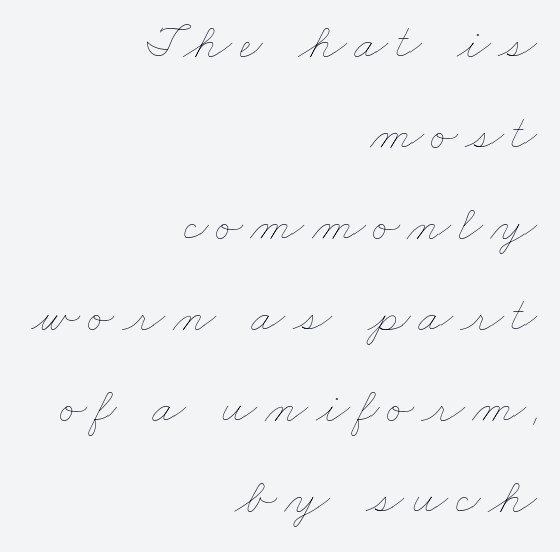
Q: Is the text bold? A: No.
Q: Is the text underlined? A: No.
Q: How is the paragraph aligned? A: Right-aligned.
Q: Width (condensed, normal, or wide)? A: Wide.
Q: Stroke contrast? A: Low.
Q: x-height? A: Small.
Q: Monospaced? A: No.
